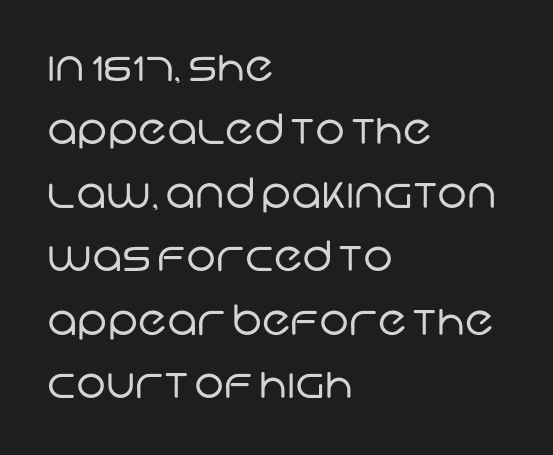
The paragraph has a hard left edge and a soft right edge. The strokes carry an ordinary text weight at most. A typesetter would call this zero additional tracking. Rule under the text: the space is simply empty. The vertical gap from one line to the next is medium.
